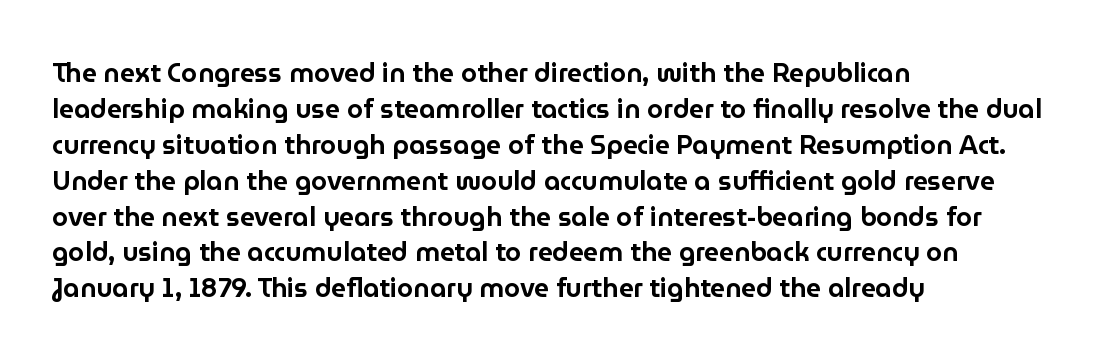
Q: Is the text italic (slanted)? A: No, it is upright.
Q: Is the text underlined? A: No.
Q: How is the paragraph aligned? A: Left-aligned.
Q: Is the spacing between letters normal or unusually wide? A: Normal.
Q: Is the spacing between lines tight, normal or loose? A: Normal.
